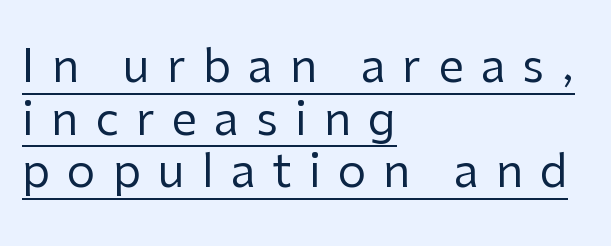
{"serif": "no", "italic": "no", "bold": "no", "weight": "regular", "width": "normal", "stroke_contrast": "low", "x_height": "medium", "monospaced": "no", "underline": "yes", "align": "left", "line_spacing_ratio": 1.17, "letter_spacing": "wide", "letter_spacing_em": 0.38, "glyph_px": 45}
